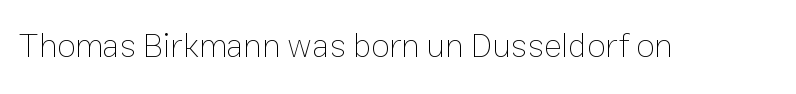
Spacing verdict: proportional, widths tailored to each character. No extra tracking has been applied to these lines. These glyphs show unthickened strokes, regular width or finer. Check the space under the baseline: it is left empty. Tall strokes in this sample are plumb rather than angled.
